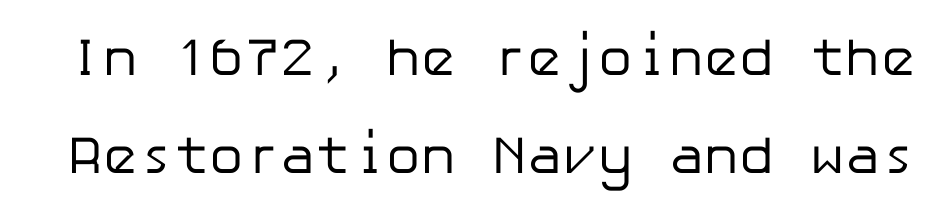
Q: Is the text bold? A: No.
Q: Is the text italic (slanted)? A: No, it is upright.
Q: Is the typeface a serif or a sans-serif typeface? A: Sans-serif.
Q: Is the text underlined? A: No.
Q: Is the spacing between letters normal or unusually wide? A: Normal.
Q: Width (condensed, normal, or wide)? A: Normal.
Q: Stroke contrast? A: Low.
Q: x-height? A: Medium.
